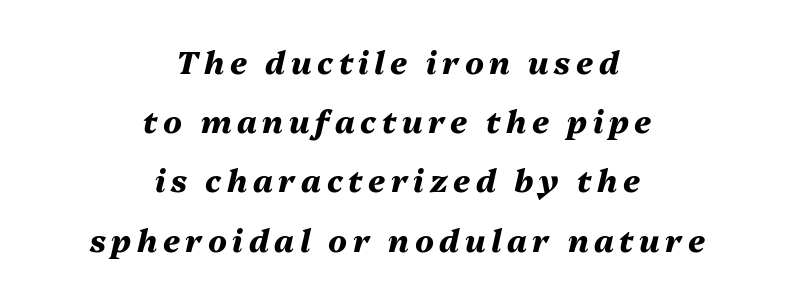
Summary of vertical rhythm: relaxed, with wide interline spacing. This sample has the flowing, uneven cadence of proportional lettering. Check under the words: just untouched page. Slant detected: the letters are inclined. Casual observation: everything's sitting right in the middle.
